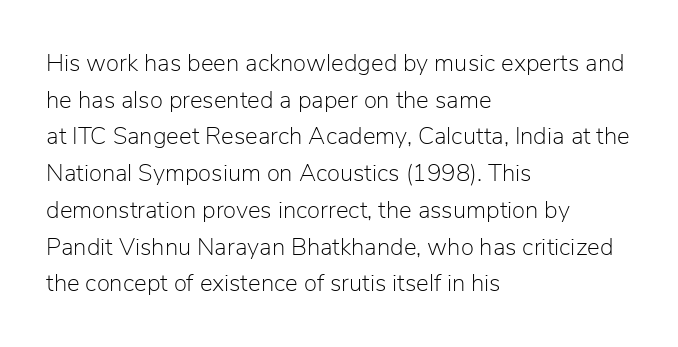
Standard letterfit; no display-style spreading of the glyphs. No chunkiness to these letters — they're not bold. This is roman type, the default non-slanted kind. Does the copy run flush right? No — it runs flush left.
